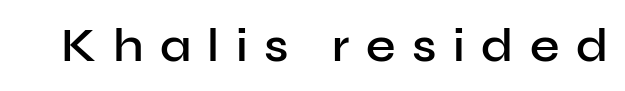
Think of a printed novel: that variable character pitch is what you see here. The glyphs are unaccompanied by any horizontal stroke below them. The letters are spread apart with noticeably loose tracking. These words are printed semibold, heavier than regular yet not bold. A typesetter would label this face a sans. This is the regular roman posture of the typeface.
